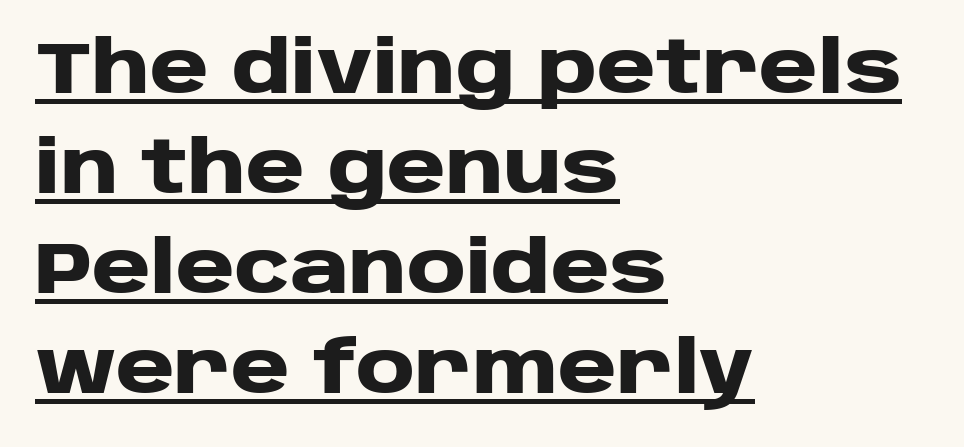
Summary of weight: heavy, a full bold. A typesetter would call this proportional, since set widths differ per character. The letters stand upright; this is a roman face. The letters sit at their default tracking, neither squeezed nor spread.
